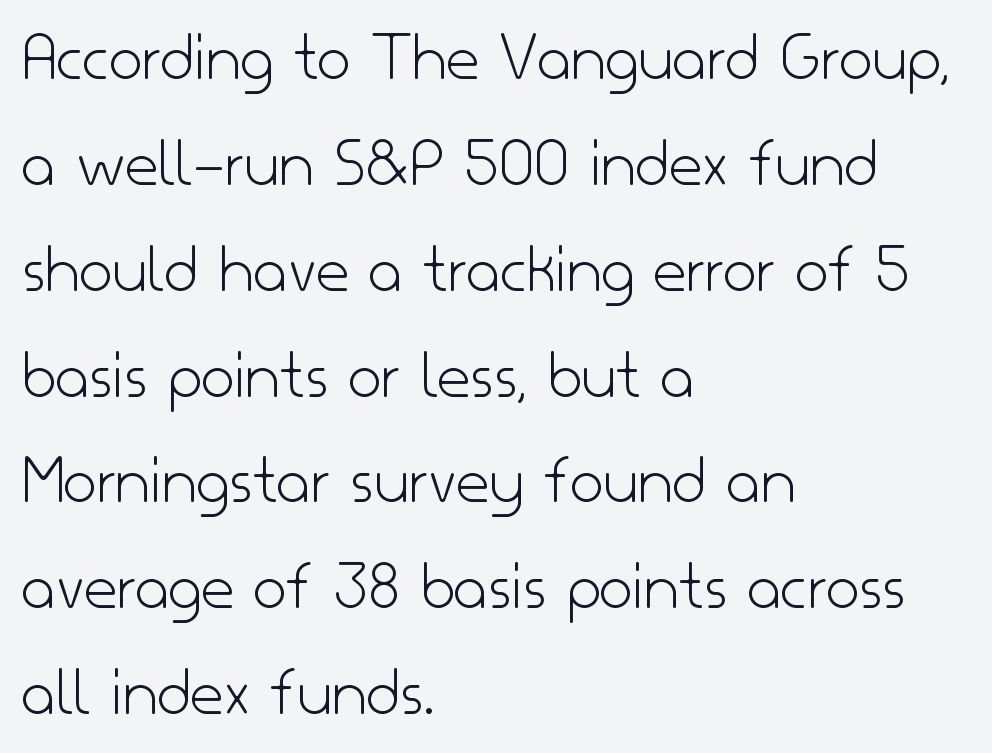
The image shows 73 px light sans-serif type, upright; set left-aligned, normal line spacing (1.45x), normal letter spacing, not underlined; low stroke contrast and a small x-height.
